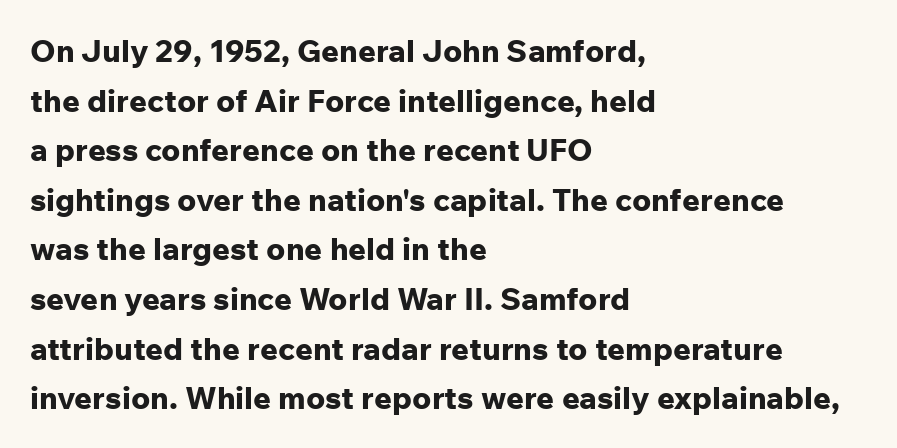
The image shows 31 px bold sans-serif type, upright; set left-aligned, normal line spacing (1.6x), normal letter spacing, not underlined; low stroke contrast and a medium x-height.
